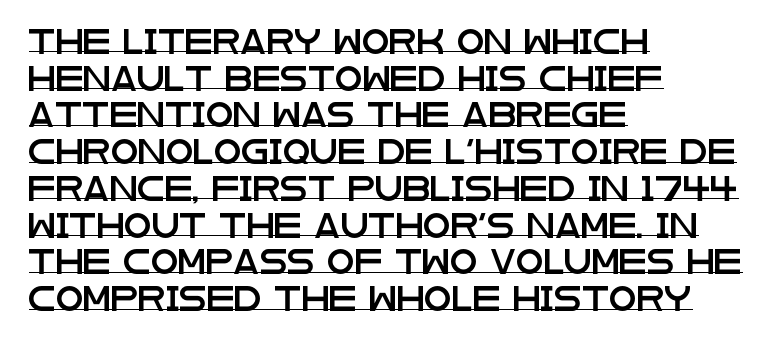
Q: Is the text italic (slanted)? A: No, it is upright.
Q: Is the text underlined? A: Yes.
Q: How is the paragraph aligned? A: Left-aligned.
Q: Is the spacing between letters normal or unusually wide? A: Normal.
Q: Is the spacing between lines tight, normal or loose? A: Normal.
